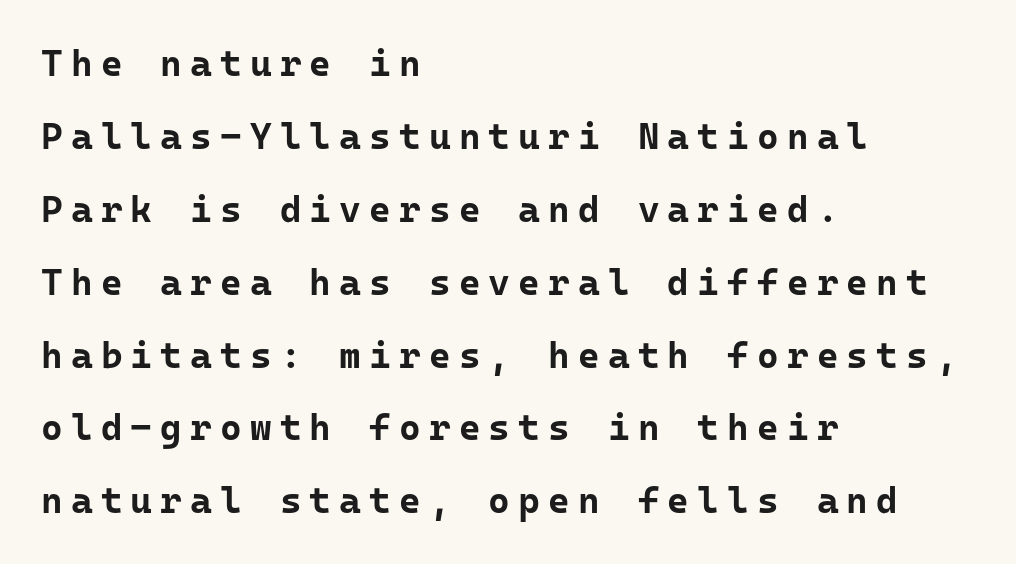
Q: Is the text bold? A: Yes.
Q: Is the text italic (slanted)? A: No, it is upright.
Q: Is the typeface a serif or a sans-serif typeface? A: Sans-serif.
Q: Is the text underlined? A: No.
Q: How is the paragraph aligned? A: Left-aligned.
Q: Is the spacing between letters normal or unusually wide? A: Unusually wide.
Q: Is the spacing between lines tight, normal or loose? A: Loose.
Q: Width (condensed, normal, or wide)? A: Normal.
Q: Stroke contrast? A: Low.
Q: x-height? A: Medium.
